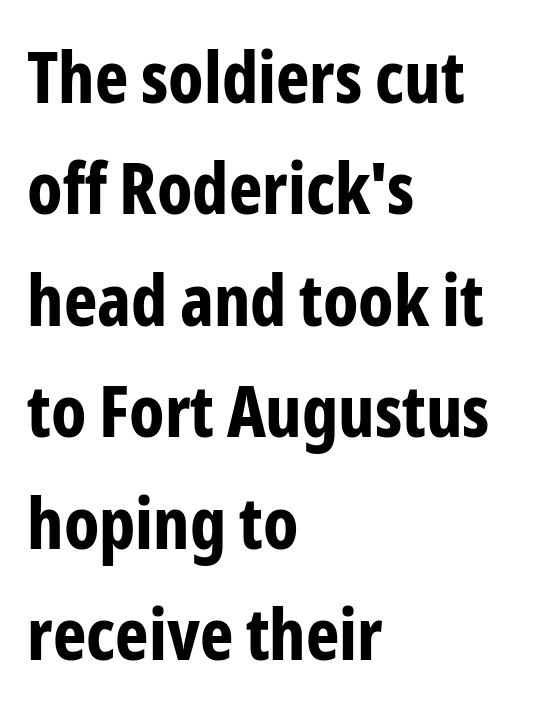
Q: Is the text bold? A: Yes.
Q: Is the text italic (slanted)? A: No, it is upright.
Q: Is the typeface a serif or a sans-serif typeface? A: Sans-serif.
Q: Is the text underlined? A: No.
Q: How is the paragraph aligned? A: Left-aligned.
Q: Is the spacing between letters normal or unusually wide? A: Normal.
Q: Is the spacing between lines tight, normal or loose? A: Normal.
Q: Width (condensed, normal, or wide)? A: Condensed.
Q: Stroke contrast? A: Low.
Q: x-height? A: Medium.
Q: Monospaced? A: No.
